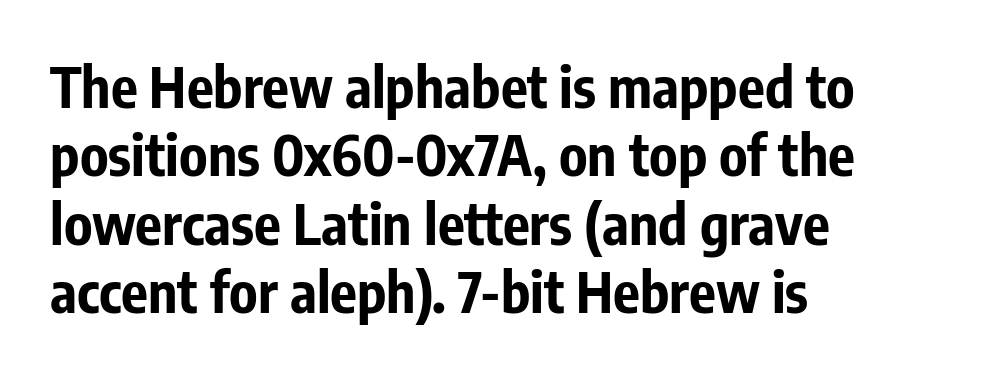
{"serif": "no", "italic": "no", "bold": "yes", "weight": "bold", "width": "condensed", "stroke_contrast": "low", "x_height": "medium", "monospaced": "no", "underline": "no", "align": "left", "line_spacing_ratio": 1.22, "letter_spacing": "normal", "letter_spacing_em": 0.0, "glyph_px": 56}
